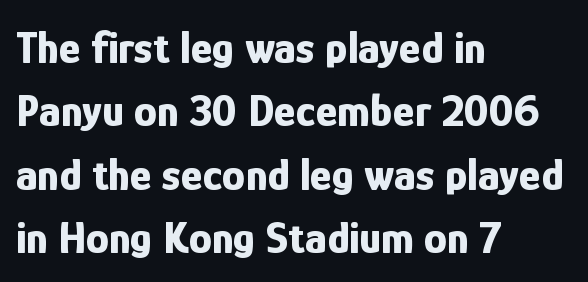
{"serif": "no", "italic": "no", "bold": "yes", "weight": "bold", "width": "condensed", "stroke_contrast": "low", "x_height": "medium", "monospaced": "no", "underline": "no", "align": "left", "line_spacing": "normal", "line_spacing_ratio": 1.38, "letter_spacing": "normal", "letter_spacing_em": 0.0, "glyph_px": 46}
